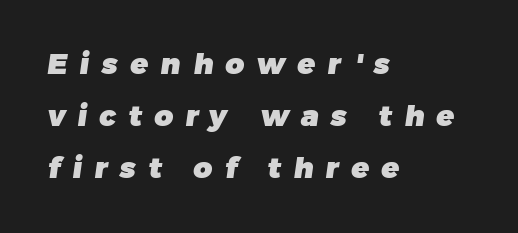
The image shows 29 px heavy sans-serif type; set left-aligned, line spacing 1.79x, unusually wide letter spacing (+0.43 em), not underlined; low stroke contrast and a medium x-height.
